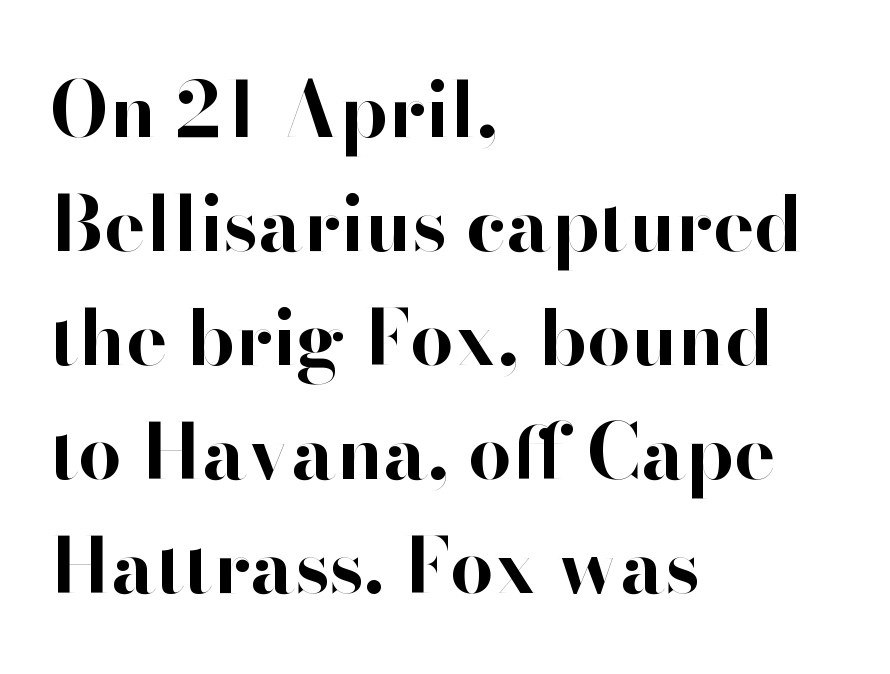
Q: Is the text bold? A: Yes.
Q: Is the text italic (slanted)? A: No, it is upright.
Q: Is the typeface a serif or a sans-serif typeface? A: Sans-serif.
Q: Is the text underlined? A: No.
Q: How is the paragraph aligned? A: Left-aligned.
Q: Is the spacing between letters normal or unusually wide? A: Normal.
Q: Is the spacing between lines tight, normal or loose? A: Normal.
Q: Width (condensed, normal, or wide)? A: Normal.
Q: Stroke contrast? A: High.
Q: x-height? A: Small.
Q: Monospaced? A: No.
